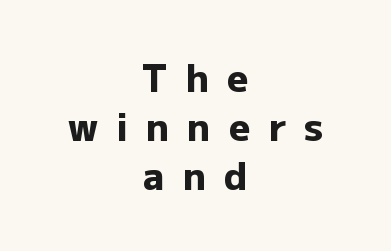
The image shows 37 px heavy sans-serif type, upright; set centered, normal line spacing (1.33x), unusually wide letter spacing (+0.5 em), not underlined; low stroke contrast and a medium x-height.
